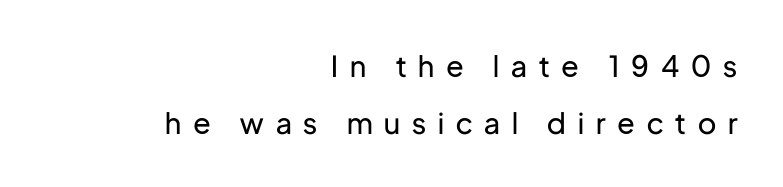
Q: Is the text bold? A: No.
Q: Is the text italic (slanted)? A: No, it is upright.
Q: Is the typeface a serif or a sans-serif typeface? A: Sans-serif.
Q: Is the text underlined? A: No.
Q: How is the paragraph aligned? A: Right-aligned.
Q: Is the spacing between letters normal or unusually wide? A: Unusually wide.
Q: Is the spacing between lines tight, normal or loose? A: Loose.
Q: Width (condensed, normal, or wide)? A: Normal.
Q: Stroke contrast? A: Low.
Q: x-height? A: Medium.
Q: Monospaced? A: No.
